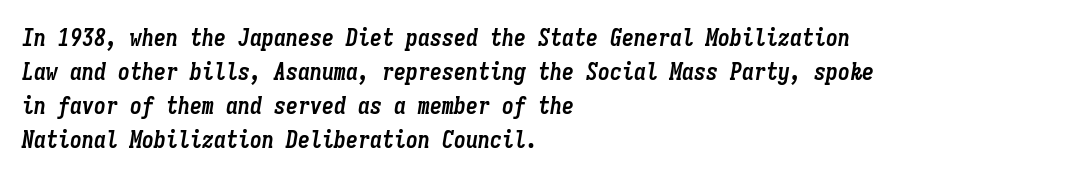
Check under the words: just untouched page. There's an unmistakable incline to the writing here. The letterforms sit shoulder to shoulder at normal distance. Is the block centered? No — it sits flush against the left margin. Its strokes are broad and dark, the hallmark of bold type. Students, observe: this is what conventionally led text looks like.
